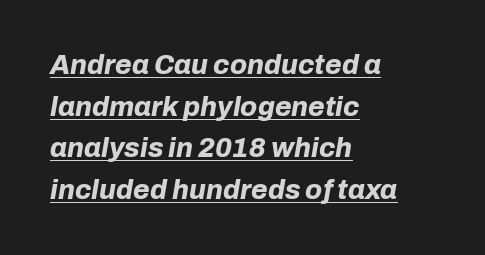
The image shows 27 px bold type, italic (leaning right); set left-aligned, normal line spacing (1.54x), normal letter spacing, underlined.
